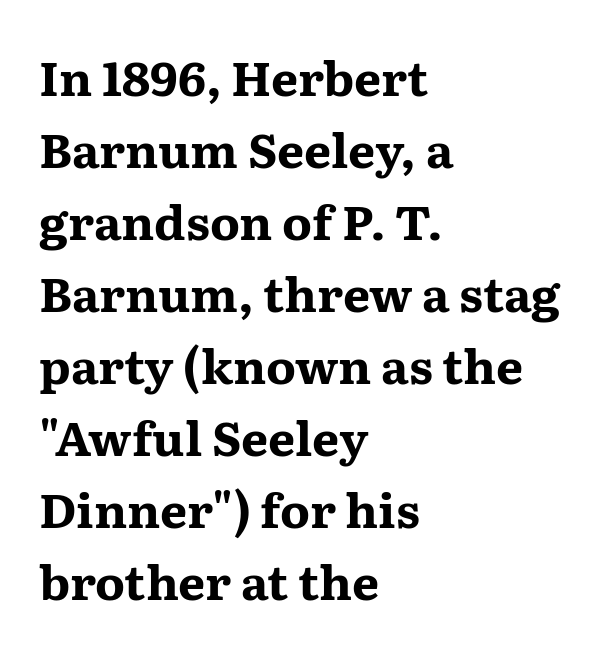
Q: Is the text bold? A: Yes.
Q: Is the text italic (slanted)? A: No, it is upright.
Q: Is the typeface a serif or a sans-serif typeface? A: Serif.
Q: Is the text underlined? A: No.
Q: How is the paragraph aligned? A: Left-aligned.
Q: Is the spacing between letters normal or unusually wide? A: Normal.
Q: Is the spacing between lines tight, normal or loose? A: Normal.
Q: Width (condensed, normal, or wide)? A: Wide.
Q: Stroke contrast? A: Medium.
Q: x-height? A: Medium.
Q: Monospaced? A: No.
